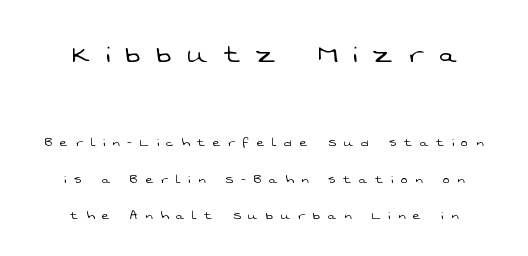
The image shows 33 px light sans-serif type; set centered, loose line spacing (2.27x), unusually wide letter spacing (+0.49 em), not underlined; the first (top) block is 2.06x larger; low stroke contrast and a medium x-height.
